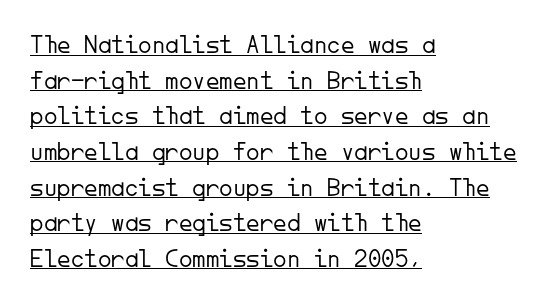
{"italic": "no", "bold": "no", "underline": "yes", "align": "left", "line_spacing": "normal", "line_spacing_ratio": 1.32, "letter_spacing": "normal", "letter_spacing_em": 0.0, "glyph_px": 27}
